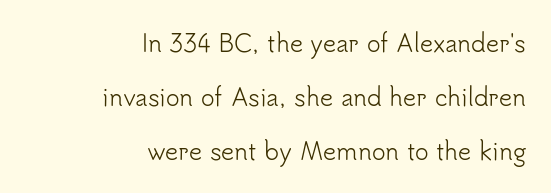
Q: Is the text bold? A: No.
Q: Is the text italic (slanted)? A: No, it is upright.
Q: Is the text underlined? A: No.
Q: How is the paragraph aligned? A: Right-aligned.
Q: Is the spacing between letters normal or unusually wide? A: Normal.
Q: Is the spacing between lines tight, normal or loose? A: Loose.
